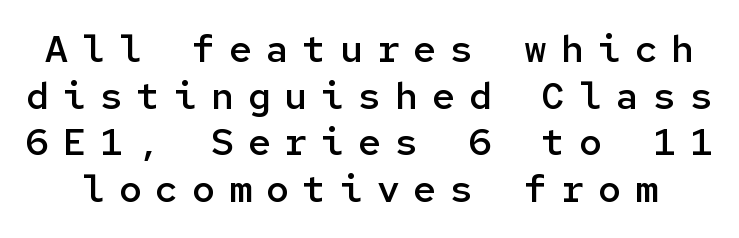
{"serif": "no", "italic": "no", "bold": "semi", "weight": "semibold", "width": "normal", "stroke_contrast": "low", "x_height": "medium", "monospaced": "yes", "underline": "no", "line_spacing_ratio": 1.23, "letter_spacing": "wide", "letter_spacing_em": 0.37, "glyph_px": 38}
